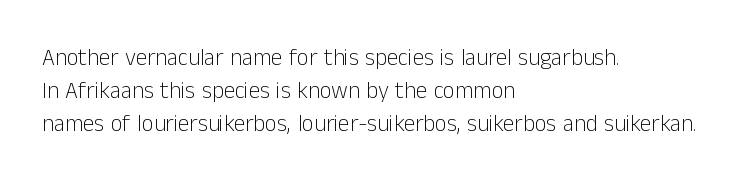
Honestly, the row spacing looks completely unremarkable. Caption: face not bold, strokes unweighted. Posture: vertical. This rendering features lettering with no underline. The setting favours the left margin, as ordinary paragraphs usually do.
